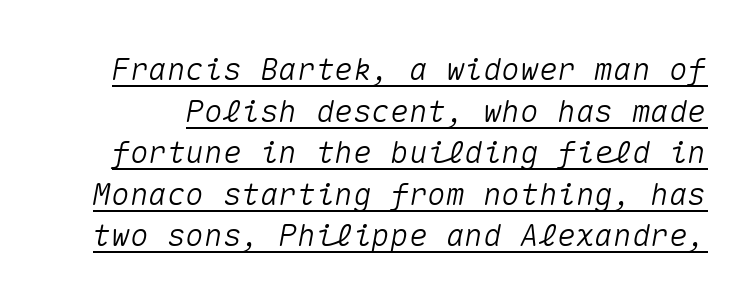
The line-height multiplier appears to be the usual default. Inter-character spacing is left at the font's built-in metrics. The passage shown leans; its letterforms are oblique. Every character here occupies the same horizontal width, giving the sample a typewriter-like rhythm. The rendered words wear a rule along their underside.
